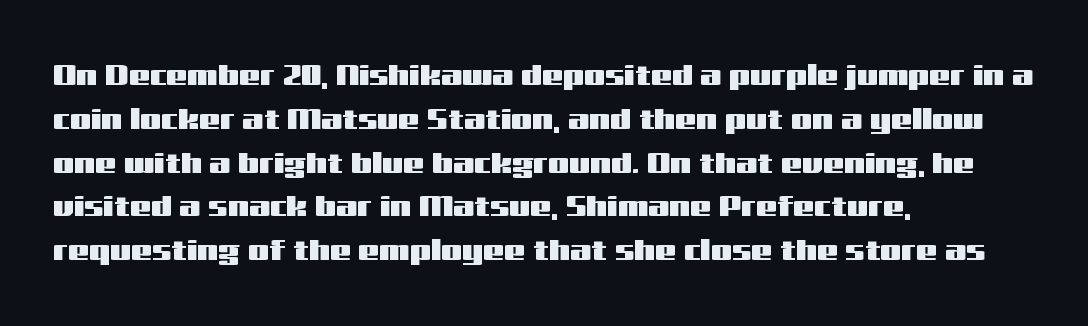
Q: Is the text italic (slanted)? A: No, it is upright.
Q: Is the typeface a serif or a sans-serif typeface? A: Sans-serif.
Q: Is the text underlined? A: No.
Q: How is the paragraph aligned? A: Left-aligned.
Q: Is the spacing between letters normal or unusually wide? A: Normal.
Q: Is the spacing between lines tight, normal or loose? A: Normal.
Q: Width (condensed, normal, or wide)? A: Wide.
Q: Stroke contrast? A: Medium.
Q: x-height? A: Medium.
Q: Monospaced? A: No.
